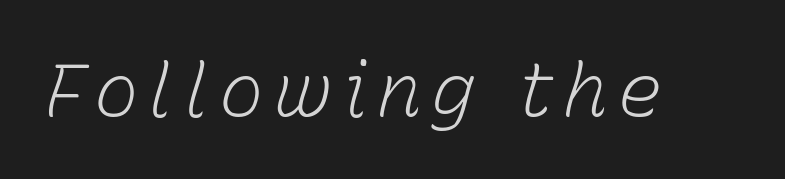
{"italic": "yes", "lean": "right", "slant_degrees": 15, "bold": "no", "weight": "light", "width": "normal", "stroke_contrast": "low", "x_height": "medium", "monospaced": "no", "underline": "no", "glyph_px": 75}
